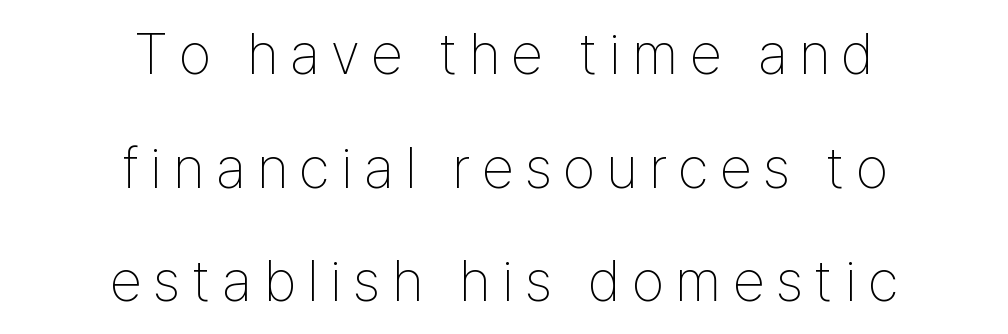
{"serif": "no", "italic": "no", "bold": "no", "weight": "thin", "width": "condensed", "stroke_contrast": "low", "x_height": "medium", "monospaced": "no", "underline": "no", "align": "center", "line_spacing": "loose", "line_spacing_ratio": 1.96, "letter_spacing": "wide", "letter_spacing_em": 0.2, "glyph_px": 58}
